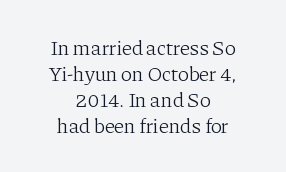
Q: Is the text bold? A: No.
Q: Is the text italic (slanted)? A: No, it is upright.
Q: Is the text underlined? A: No.
Q: How is the paragraph aligned? A: Centered.
Q: Is the spacing between letters normal or unusually wide? A: Normal.
